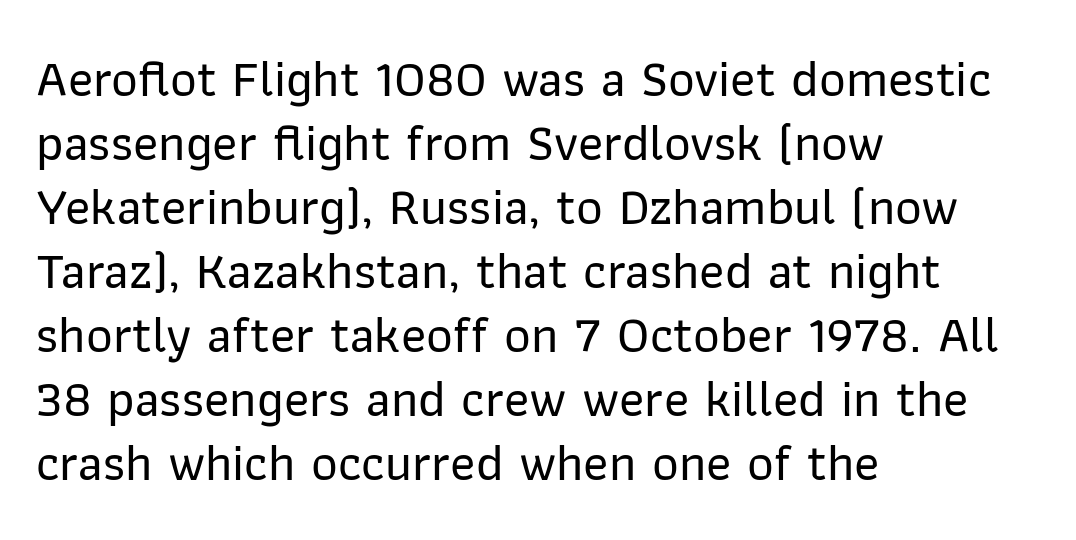
{"serif": "no", "italic": "no", "width": "normal", "stroke_contrast": "low", "x_height": "medium", "monospaced": "no", "underline": "no", "align": "left", "line_spacing_ratio": 1.23, "letter_spacing": "normal", "letter_spacing_em": 0.0, "glyph_px": 52}
